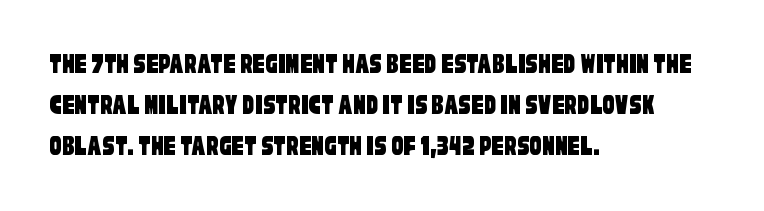
Is the letter spacing exaggerated? No — it looks like the ordinary default. Does the type have serifs? No, each stem ends abruptly. The specimen omits any rule beneath the text block's lines. Interline gaps are of average width in this sample.
